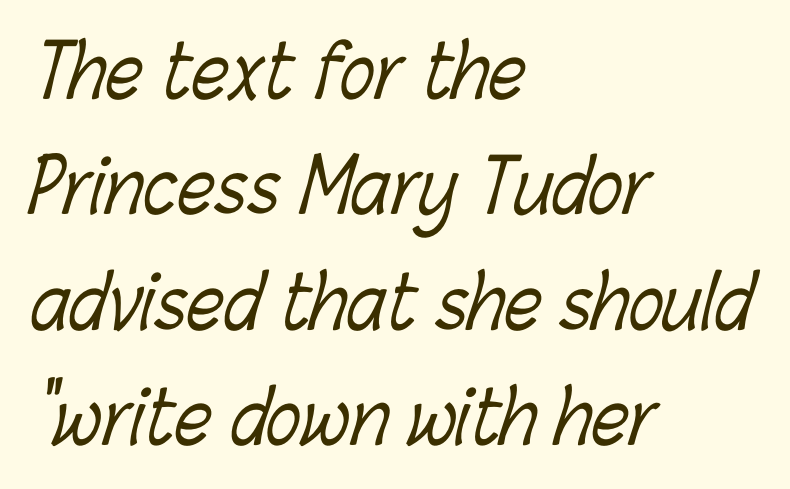
{"bold": "no", "weight": "light", "width": "condensed", "stroke_contrast": "low", "x_height": "medium", "monospaced": "no", "underline": "no", "align": "left", "line_spacing": "normal", "line_spacing_ratio": 1.58, "letter_spacing": "normal", "letter_spacing_em": 0.0, "glyph_px": 73}
